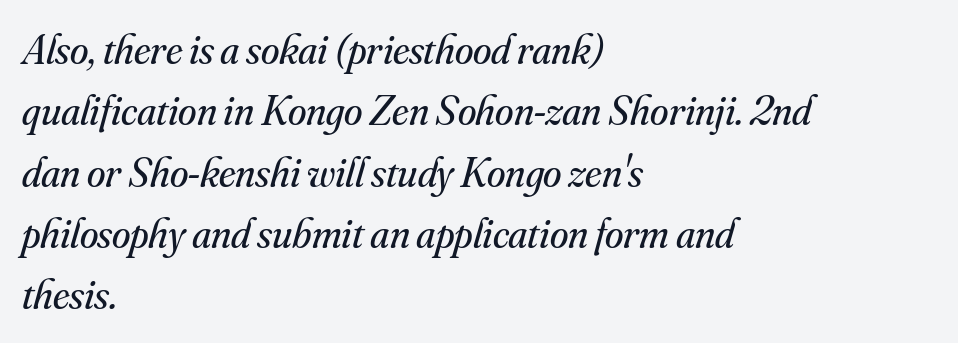
The image shows 42 px regular-weight serif type, italic (leaning right); set left-aligned, normal line spacing (1.46x), normal letter spacing, not underlined; medium stroke contrast and a small x-height.
